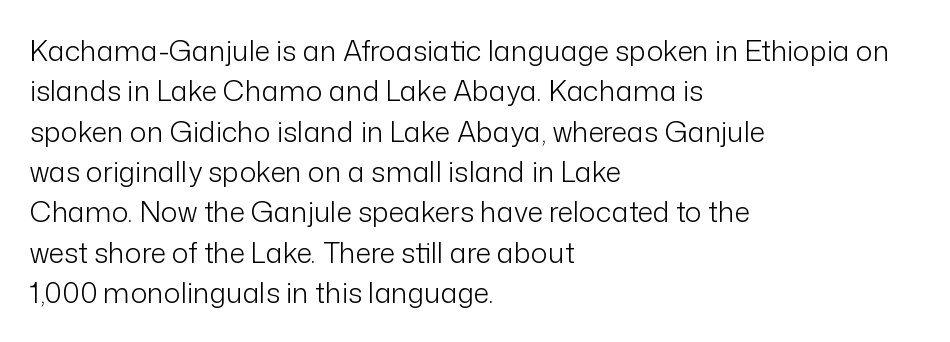
{"serif": "no", "italic": "no", "bold": "no", "weight": "light", "width": "normal", "stroke_contrast": "low", "x_height": "medium", "monospaced": "no", "underline": "no", "align": "left", "line_spacing": "normal", "line_spacing_ratio": 1.44, "letter_spacing": "normal", "letter_spacing_em": 0.0, "glyph_px": 28}
